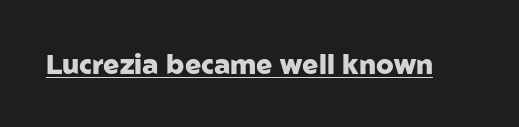
{"italic": "no", "bold": "yes", "underline": "yes", "letter_spacing": "normal", "letter_spacing_em": 0.0, "glyph_px": 27}
